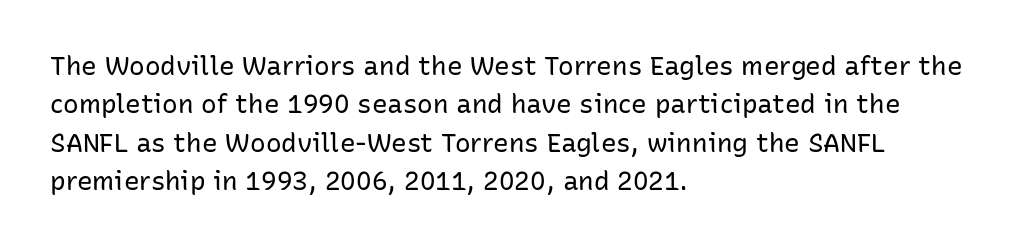
Leftover space on each line is placed entirely after the last word. The font sits on the lighter half of the weight spectrum, regular included. Here the glyphs are tracked normally, forming tight word shapes. Evenly set lines give the paragraph a standard silhouette. The area under the type is left untouched. The letters stand upright; this is a roman face.
